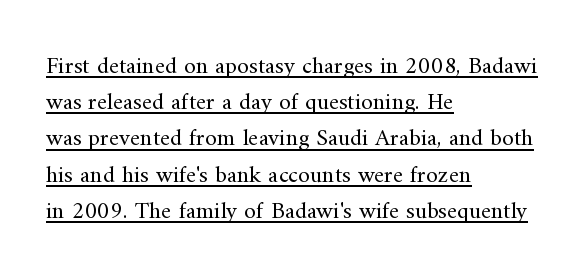
The image shows 24 px text type, upright; set left-aligned, normal line spacing (1.51x), normal letter spacing, underlined.
